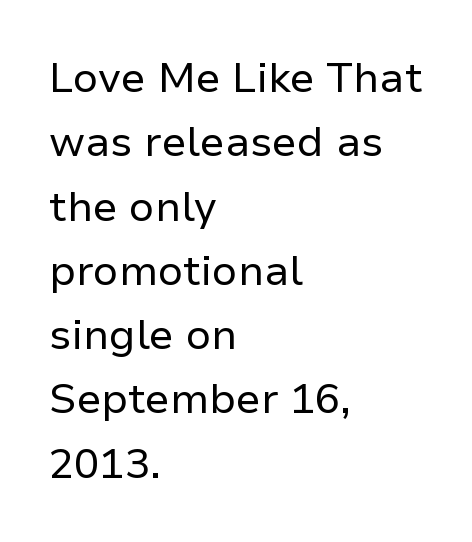
Q: Is the text bold? A: No.
Q: Is the text italic (slanted)? A: No, it is upright.
Q: Is the typeface a serif or a sans-serif typeface? A: Sans-serif.
Q: Is the text underlined? A: No.
Q: How is the paragraph aligned? A: Left-aligned.
Q: Is the spacing between letters normal or unusually wide? A: Normal.
Q: Is the spacing between lines tight, normal or loose? A: Normal.
Q: Width (condensed, normal, or wide)? A: Normal.
Q: Stroke contrast? A: Low.
Q: x-height? A: Medium.
Q: Monospaced? A: No.
